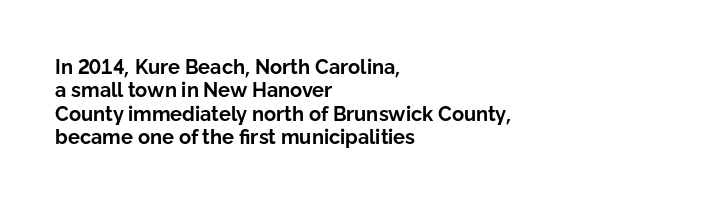
{"italic": "no", "bold": "yes", "underline": "no", "align": "left", "line_spacing_ratio": 1.17, "letter_spacing": "normal", "letter_spacing_em": 0.0, "glyph_px": 20}
